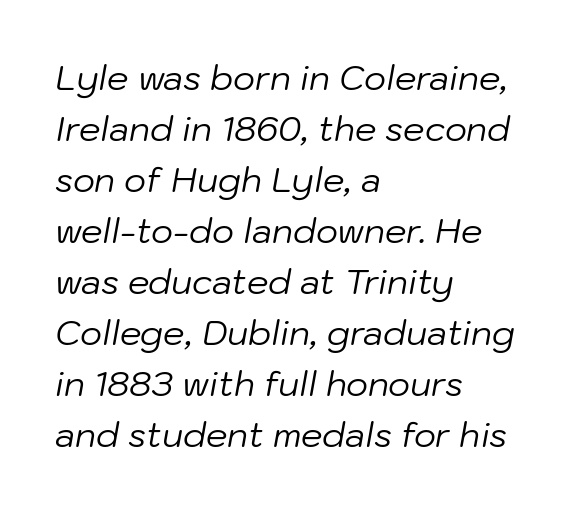
{"italic": "yes", "lean": "right", "slant_degrees": 10, "bold": "no", "weight": "regular", "width": "normal", "stroke_contrast": "low", "x_height": "medium", "monospaced": "no", "underline": "no", "align": "left", "line_spacing": "normal", "line_spacing_ratio": 1.5, "letter_spacing": "normal", "letter_spacing_em": 0.0, "glyph_px": 34}
